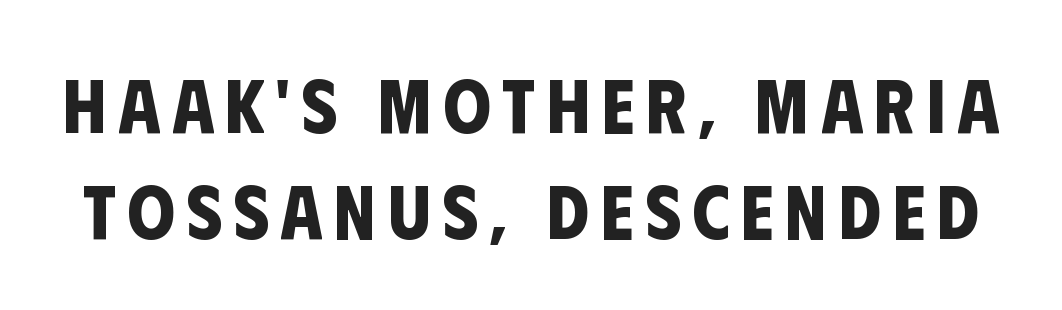
Q: Is the text bold? A: Yes.
Q: Is the typeface a serif or a sans-serif typeface? A: Sans-serif.
Q: Is the text underlined? A: No.
Q: Is the spacing between lines tight, normal or loose? A: Normal.
Q: Width (condensed, normal, or wide)? A: Condensed.
Q: Stroke contrast? A: Low.
Q: x-height? A: Large.
Q: Monospaced? A: No.
